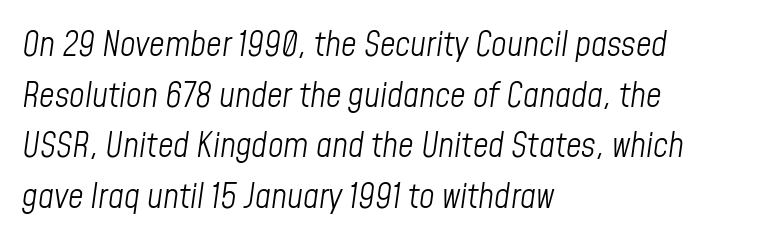
The image shows 34 px light, condensed type, italic (leaning right); set left-aligned, normal line spacing (1.49x), normal letter spacing, not underlined; low stroke contrast and a medium x-height.
